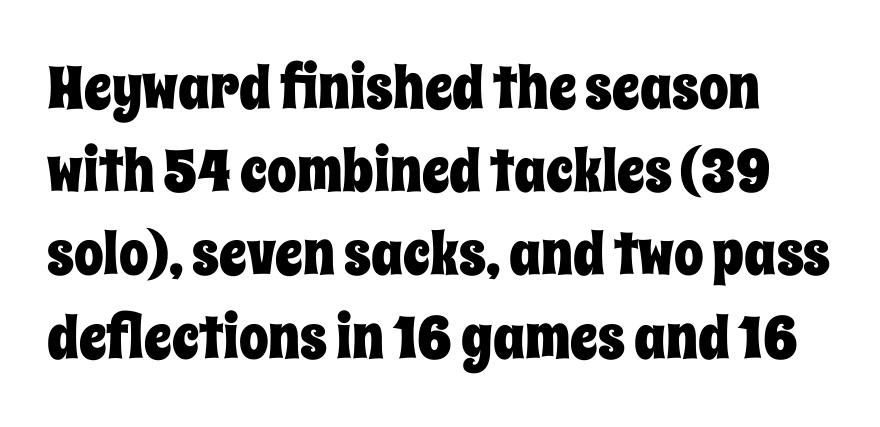
The image shows 59 px condensed type, upright; set normal line spacing (1.41x), normal letter spacing, not underlined; low stroke contrast and a large x-height.
